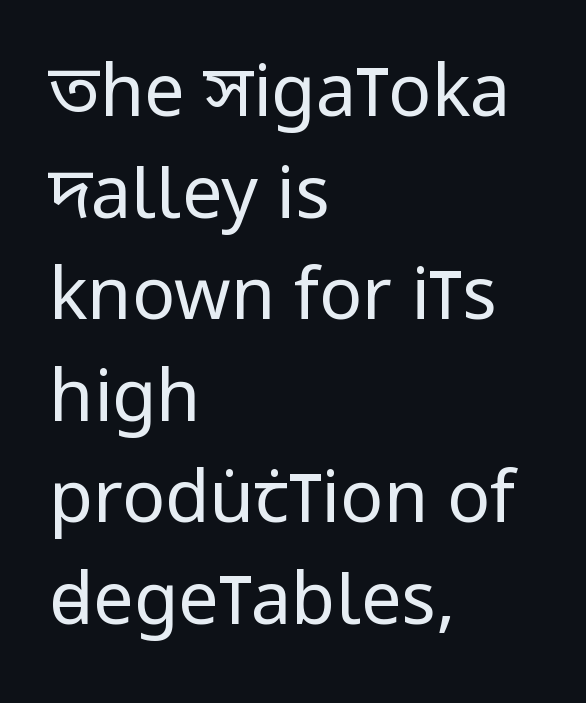
{"serif": "no", "italic": "no", "bold": "no", "weight": "regular", "width": "condensed", "stroke_contrast": "low", "x_height": "large", "monospaced": "no", "underline": "no", "align": "left", "line_spacing": "normal", "line_spacing_ratio": 1.41, "letter_spacing": "normal", "letter_spacing_em": 0.0, "glyph_px": 72}
